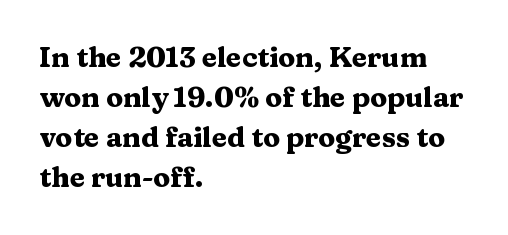
The typeface chosen for these lines features serifs. Pretty heavy lettering here — definitely bold. The font's upright variant was chosen for this text. The vertical gap from one line to the next is medium. Proportional: the letters do not fall into vertical columns.
